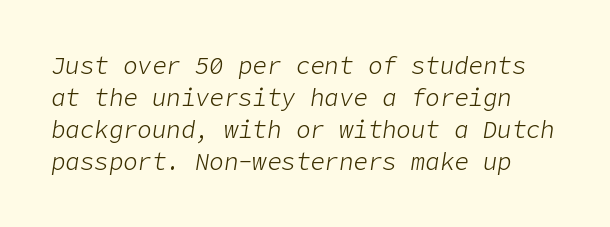
Q: Is the text bold? A: No.
Q: Is the text italic (slanted)? A: Yes, it leans right by about 9 degrees.
Q: Is the text underlined? A: No.
Q: Is the spacing between letters normal or unusually wide? A: Normal.
Q: Is the spacing between lines tight, normal or loose? A: Normal.
